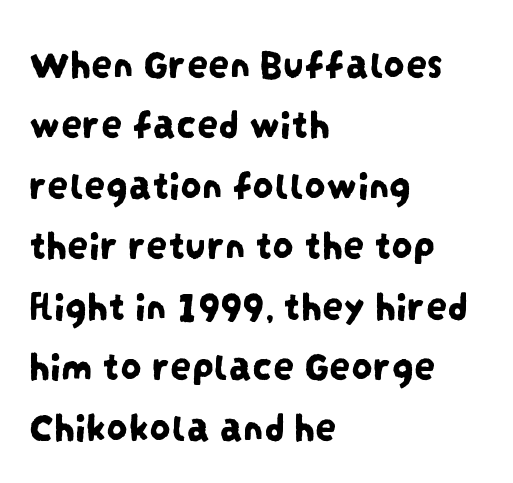
{"serif": "no", "width": "condensed", "stroke_contrast": "low", "x_height": "large", "monospaced": "no", "underline": "no", "align": "left", "line_spacing": "normal", "line_spacing_ratio": 1.44, "letter_spacing": "normal", "letter_spacing_em": 0.0, "glyph_px": 42}
